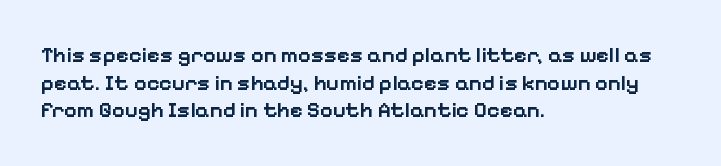
{"italic": "no", "bold": "semi", "underline": "no", "align": "left", "line_spacing": "normal", "line_spacing_ratio": 1.26, "letter_spacing": "normal", "letter_spacing_em": 0.0, "glyph_px": 22}
